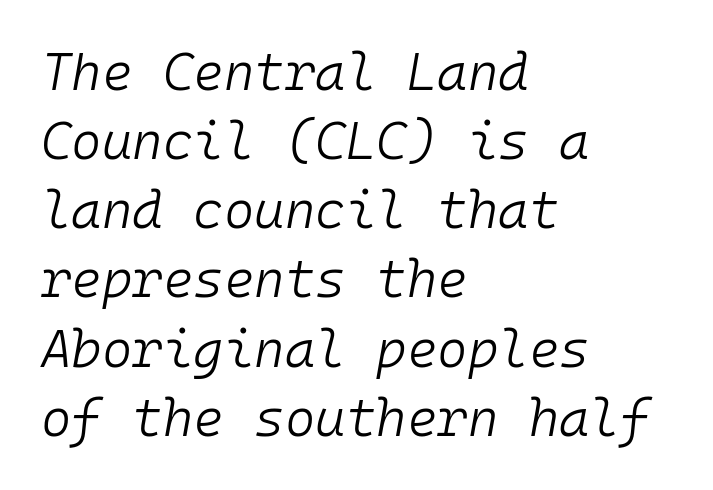
{"italic": "yes", "lean": "right", "slant_degrees": 10, "bold": "no", "weight": "light", "width": "normal", "stroke_contrast": "low", "x_height": "medium", "monospaced": "yes", "underline": "no", "align": "left", "line_spacing": "normal", "line_spacing_ratio": 1.33, "letter_spacing": "normal", "letter_spacing_em": 0.0, "glyph_px": 52}
